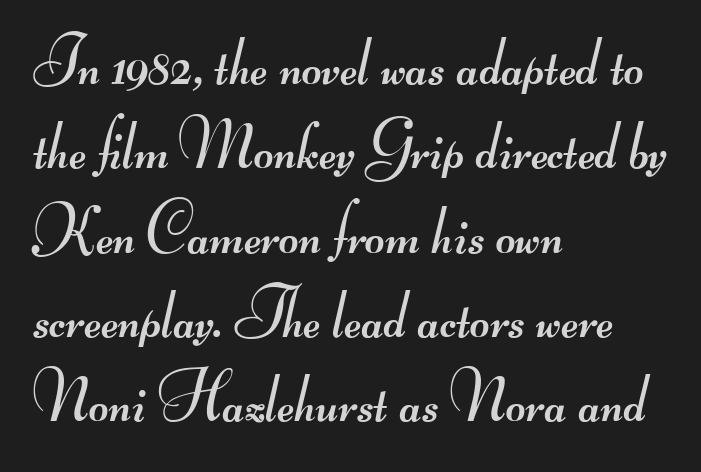
{"serif": "no", "bold": "no", "weight": "regular", "width": "wide", "stroke_contrast": "medium", "monospaced": "no", "underline": "no", "align": "left", "line_spacing_ratio": 1.24, "letter_spacing": "normal", "letter_spacing_em": 0.0, "glyph_px": 68}
